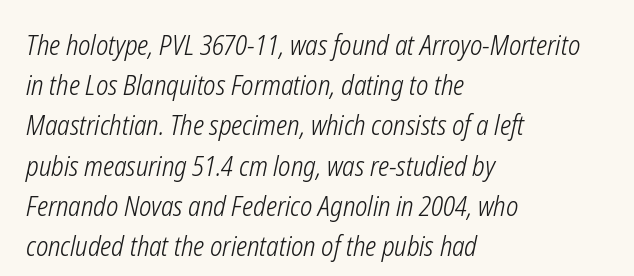
Beneath every word, the page is bare. Each line starts at the same left margin while the right side varies. Think standard paragraph weight, or any step lighter than that. The line-height multiplier appears to be the usual default. Nobody touched the tracking dial on this one.
